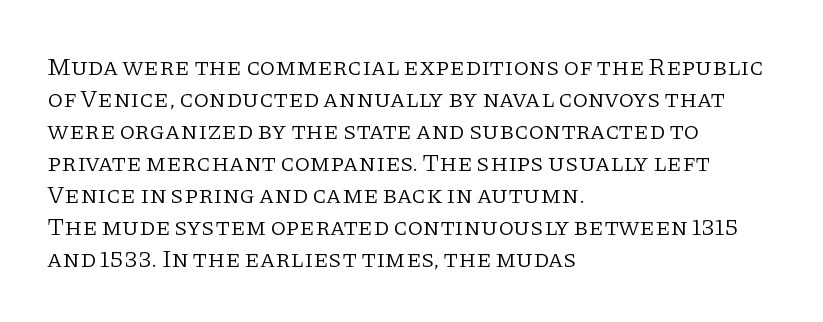
The image shows 25 px text type, upright; set left-aligned, normal line spacing (1.28x), normal letter spacing, not underlined.
